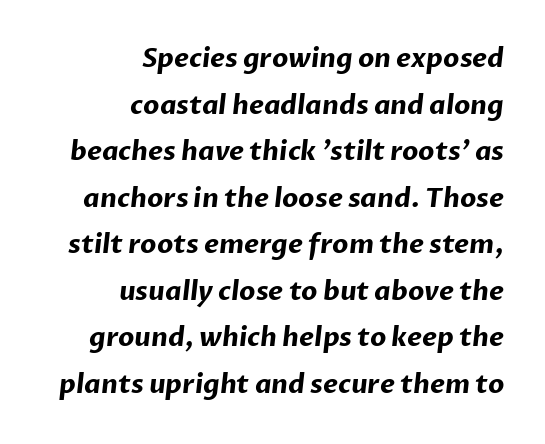
The image shows 26 px bold type; set right-aligned, line spacing 1.79x, normal letter spacing, not underlined.
